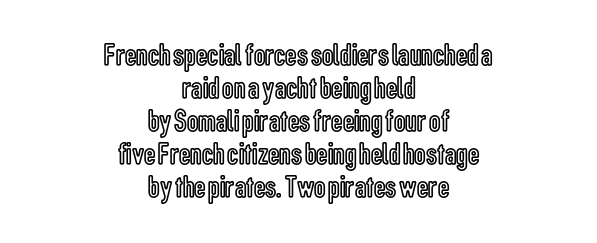
The image shows 32 px condensed type, upright; set centered, tight line spacing (1.03x), normal letter spacing, not underlined; a medium x-height.
